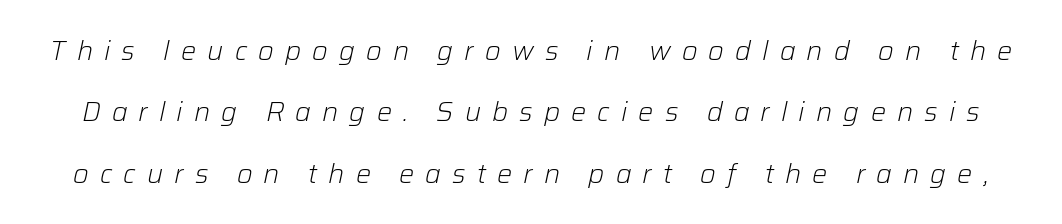
The image shows 27 px text type, italic (leaning right); set loose line spacing (2.27x), unusually wide letter spacing (+0.41 em), not underlined.
